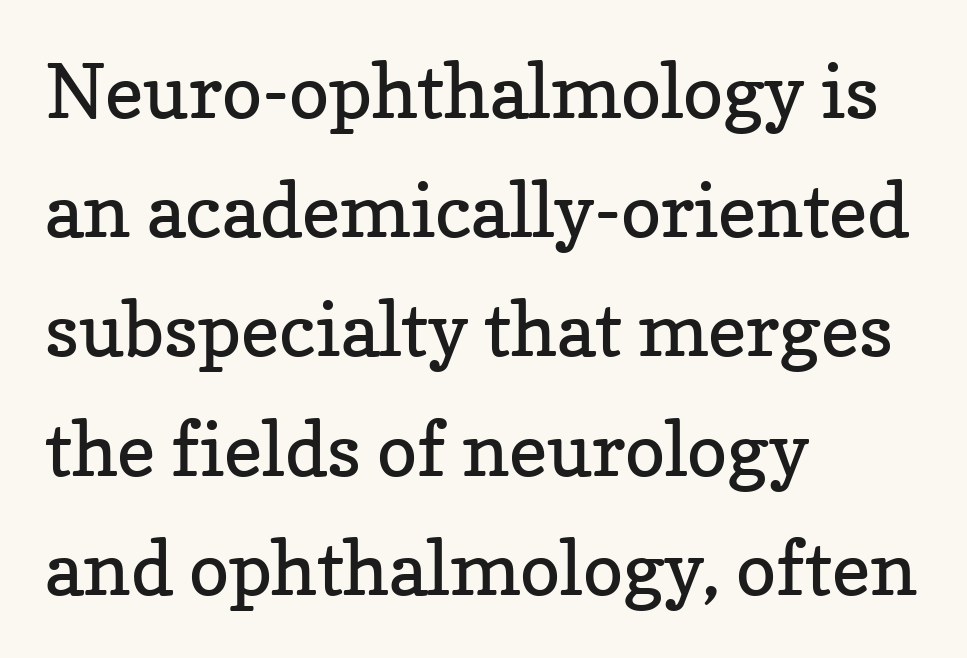
Q: Is the text bold? A: No.
Q: Is the text italic (slanted)? A: No, it is upright.
Q: Is the typeface a serif or a sans-serif typeface? A: Serif.
Q: Is the text underlined? A: No.
Q: How is the paragraph aligned? A: Left-aligned.
Q: Is the spacing between letters normal or unusually wide? A: Normal.
Q: Is the spacing between lines tight, normal or loose? A: Normal.
Q: Width (condensed, normal, or wide)? A: Normal.
Q: Stroke contrast? A: Low.
Q: x-height? A: Medium.
Q: Monospaced? A: No.
